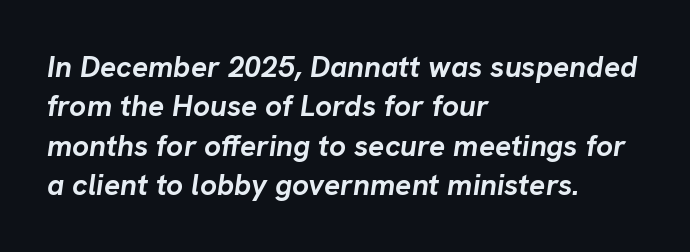
{"italic": "yes", "lean": "right", "slant_degrees": 8, "bold": "yes", "weight": "semibold", "width": "normal", "stroke_contrast": "low", "x_height": "medium", "monospaced": "no", "underline": "no", "align": "left", "line_spacing": "normal", "line_spacing_ratio": 1.31, "letter_spacing": "normal", "letter_spacing_em": 0.0, "glyph_px": 30}
